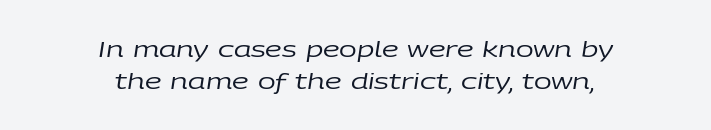
{"italic": "yes", "lean": "right", "slant_degrees": 9, "bold": "no", "underline": "no", "align": "center", "line_spacing": "normal", "line_spacing_ratio": 1.52, "letter_spacing": "normal", "letter_spacing_em": 0.0, "glyph_px": 21}
